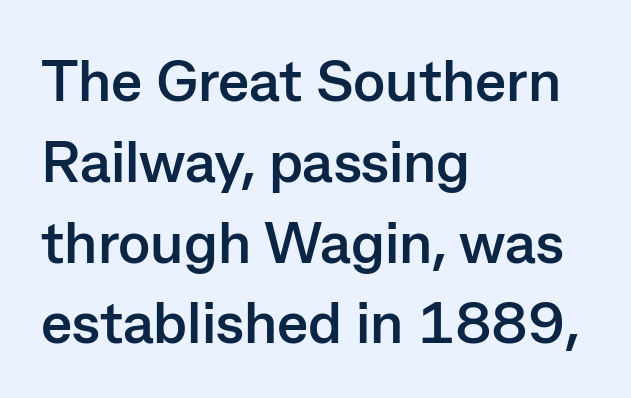
{"serif": "no", "italic": "no", "bold": "yes", "weight": "semibold", "width": "normal", "stroke_contrast": "low", "x_height": "medium", "monospaced": "no", "underline": "no", "align": "left", "line_spacing": "normal", "line_spacing_ratio": 1.37, "letter_spacing": "normal", "letter_spacing_em": 0.0, "glyph_px": 59}
